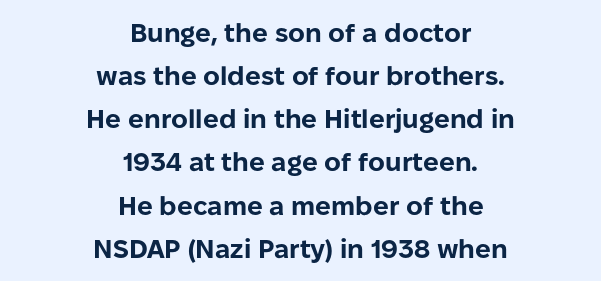
{"italic": "no", "bold": "yes", "underline": "no", "align": "center", "line_spacing": "normal", "line_spacing_ratio": 1.66, "letter_spacing": "normal", "letter_spacing_em": 0.0, "glyph_px": 26}
